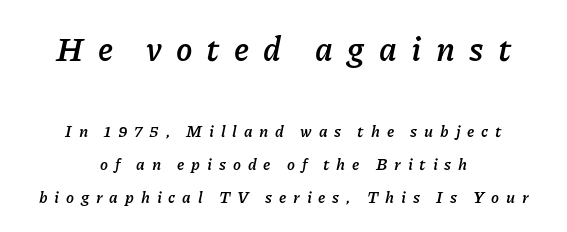
Q: Is the text bold? A: Yes.
Q: Is the text italic (slanted)? A: Yes, it leans right by about 11 degrees.
Q: Is the text underlined? A: No.
Q: How is the paragraph aligned? A: Centered.
Q: Is the spacing between letters normal or unusually wide? A: Unusually wide.
Q: Is the spacing between lines tight, normal or loose? A: Loose.
Q: Which block of text is set in a larger size, the first (top) or the second (bottom)? A: The first (top) one.
Q: Width (condensed, normal, or wide)? A: Normal.
Q: Stroke contrast? A: Low.
Q: x-height? A: Medium.
Q: Monospaced? A: No.
